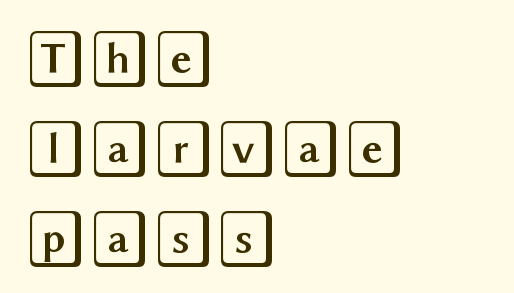
Italic: no, the glyphs are upright roman. Which margin do the lines hug? The left one — the right edge is uneven. Standard letterfit; no display-style spreading of the glyphs. The rendering uses a moderate line-height, typical for paragraphs. Underlining? Definitely not there.
